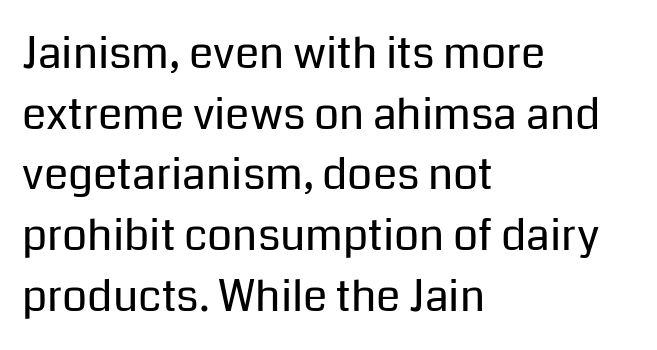
Weight: in the light-to-regular range. To sum up the face: it is a sans, with no serifs. This sample is left-justified, so line endings fall wherever the words run out. Letters rest on an invisible, unmarked baseline.
